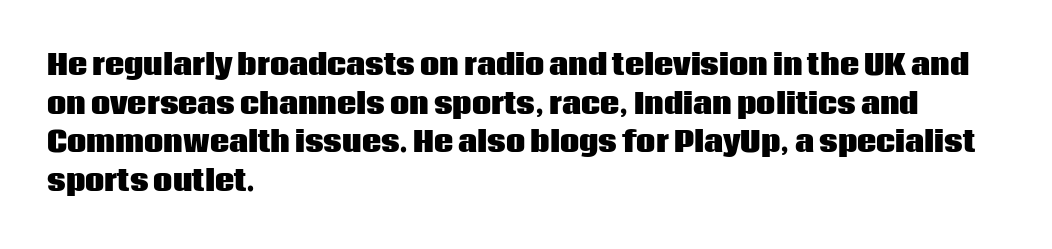
{"italic": "no", "bold": "yes", "underline": "no", "align": "left", "line_spacing": "normal", "line_spacing_ratio": 1.43, "letter_spacing": "normal", "letter_spacing_em": 0.0, "glyph_px": 27}
